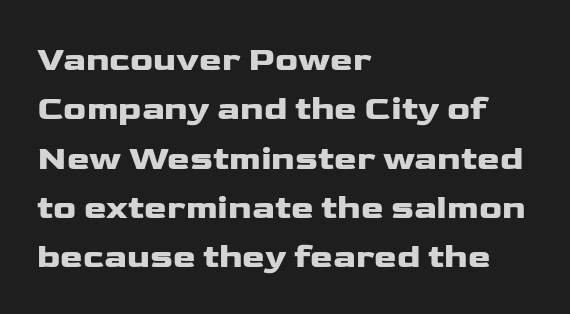
The lines are quadded left. Designer's note — italics off, roman on. Proportional: the letters do not fall into vertical columns. The leading is moderate, giving the passage an even texture.
